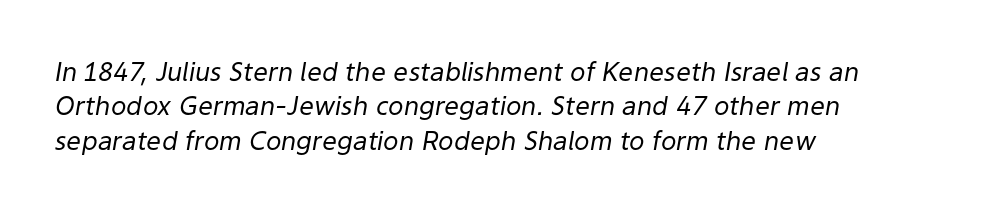
{"italic": "yes", "lean": "right", "slant_degrees": 9, "bold": "no", "underline": "no", "align": "left", "line_spacing": "normal", "line_spacing_ratio": 1.32, "letter_spacing": "normal", "letter_spacing_em": 0.0, "glyph_px": 26}
